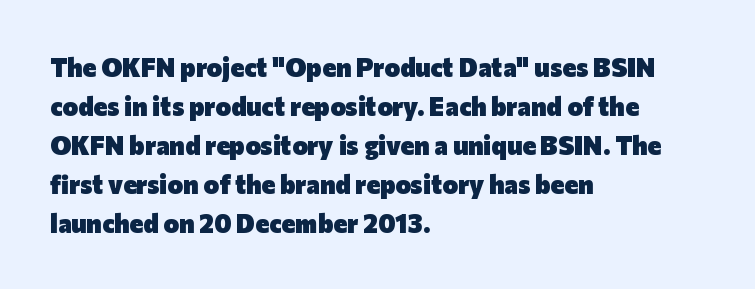
The image shows 26 px bold type, upright; set left-aligned, normal line spacing (1.5x), normal letter spacing, not underlined.
